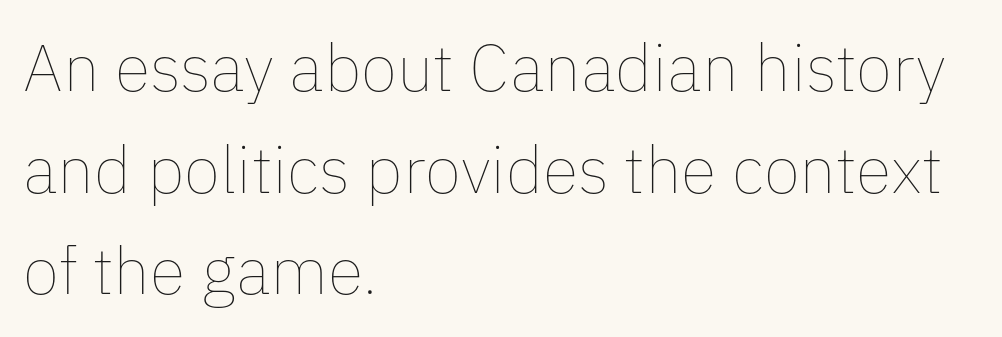
Rule under the text: the space is simply empty. Standard letterfit; no display-style spreading of the glyphs. Notice how the stems are strictly vertical — no italics here. The setting favours the left margin, as ordinary paragraphs usually do. The typesetting does not lean heavy: it is not bold. Proportional: the letters do not fall into vertical columns.
